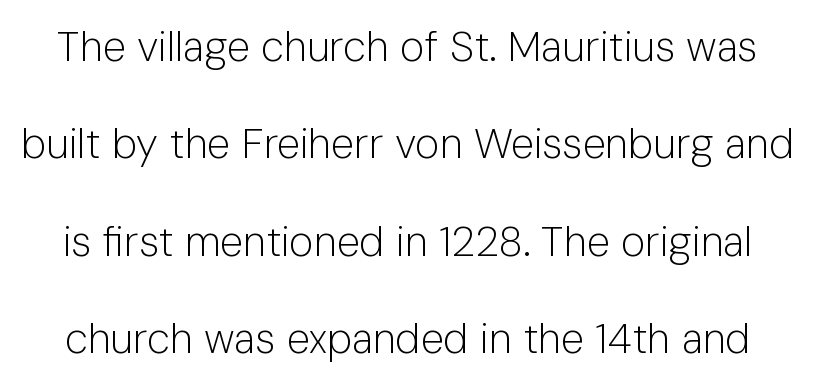
The image shows 42 px light sans-serif type, upright; set loose line spacing (2.32x), normal letter spacing, not underlined; low stroke contrast and a medium x-height.
